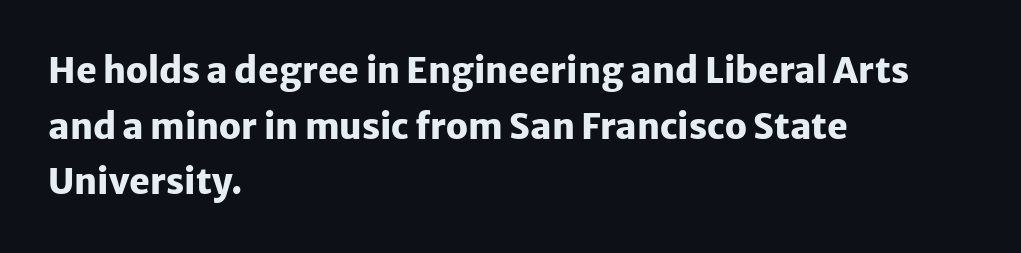
{"serif": "no", "italic": "no", "bold": "yes", "weight": "heavy", "width": "normal", "stroke_contrast": "low", "x_height": "medium", "monospaced": "no", "underline": "no", "align": "left", "line_spacing": "normal", "line_spacing_ratio": 1.59, "letter_spacing": "normal", "letter_spacing_em": 0.0, "glyph_px": 35}
